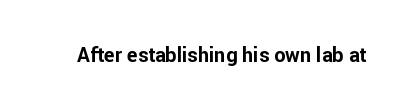
{"italic": "no", "bold": "yes", "underline": "no", "letter_spacing": "normal", "letter_spacing_em": 0.0, "glyph_px": 20}
